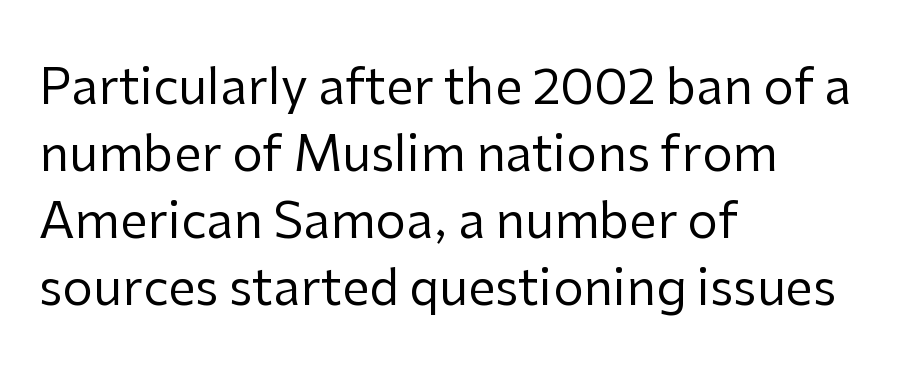
These lines are rendered in a variable-pitch font. The rows are spaced the way most documents space them. Is the letter spacing exaggerated? No — it looks like the ordinary default. The font is comparable to plain body text, perhaps lighter.
